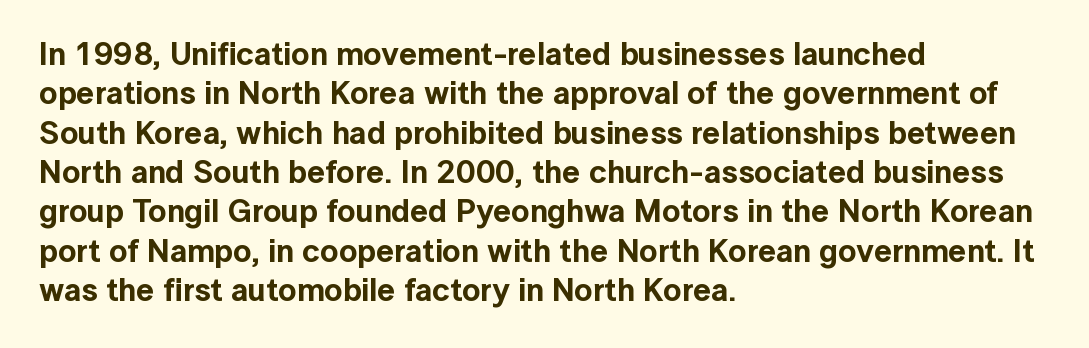
{"serif": "no", "italic": "no", "width": "normal", "x_height": "medium", "monospaced": "no", "underline": "no", "align": "left", "line_spacing_ratio": 1.23, "letter_spacing": "normal", "letter_spacing_em": 0.0, "glyph_px": 32}
